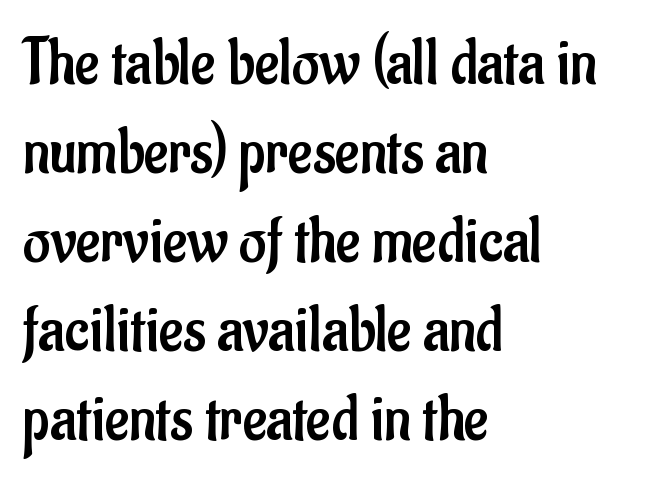
The text block is weighted toward the left margin, trailing off unevenly rightward. Tall strokes in this sample are plumb rather than angled. Words appear dense and cohesive because spacing is normal. What's the leading like? Ordinary, nothing unusual.
